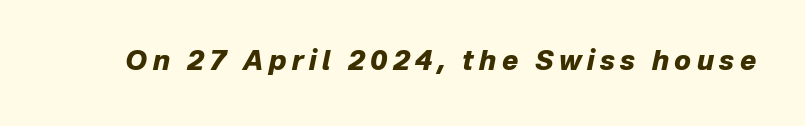
{"italic": "yes", "lean": "right", "slant_degrees": 12, "bold": "yes", "underline": "no", "letter_spacing": "wide", "letter_spacing_em": 0.2, "glyph_px": 27}
